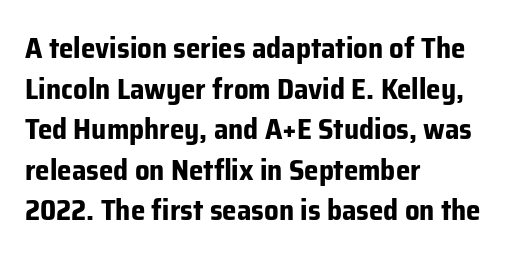
Q: Is the text bold? A: Yes.
Q: Is the text italic (slanted)? A: No, it is upright.
Q: Is the typeface a serif or a sans-serif typeface? A: Sans-serif.
Q: Is the text underlined? A: No.
Q: How is the paragraph aligned? A: Left-aligned.
Q: Is the spacing between letters normal or unusually wide? A: Normal.
Q: Is the spacing between lines tight, normal or loose? A: Normal.
Q: Width (condensed, normal, or wide)? A: Normal.
Q: Stroke contrast? A: Low.
Q: x-height? A: Medium.
Q: Monospaced? A: No.
